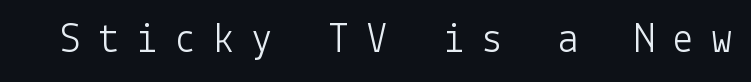
Q: Is the text bold? A: No.
Q: Is the text italic (slanted)? A: No, it is upright.
Q: Is the typeface a serif or a sans-serif typeface? A: Sans-serif.
Q: Is the text underlined? A: No.
Q: Is the spacing between letters normal or unusually wide? A: Unusually wide.
Q: Width (condensed, normal, or wide)? A: Normal.
Q: Stroke contrast? A: Low.
Q: x-height? A: Medium.
